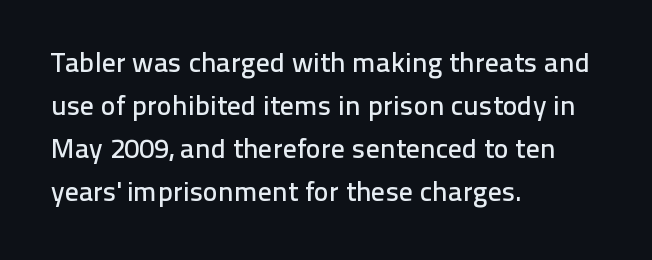
Q: Is the text italic (slanted)? A: No, it is upright.
Q: Is the typeface a serif or a sans-serif typeface? A: Sans-serif.
Q: Is the text underlined? A: No.
Q: How is the paragraph aligned? A: Left-aligned.
Q: Is the spacing between letters normal or unusually wide? A: Normal.
Q: Is the spacing between lines tight, normal or loose? A: Normal.
Q: Width (condensed, normal, or wide)? A: Normal.
Q: Stroke contrast? A: Low.
Q: x-height? A: Medium.
Q: Monospaced? A: No.
